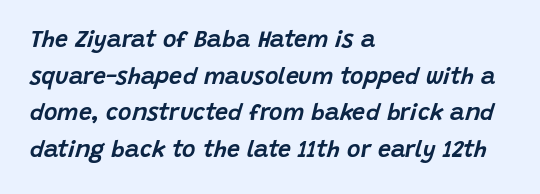
{"italic": "yes", "lean": "right", "slant_degrees": 15, "underline": "no", "align": "left", "line_spacing": "normal", "line_spacing_ratio": 1.59, "letter_spacing": "normal", "letter_spacing_em": 0.0, "glyph_px": 23}
